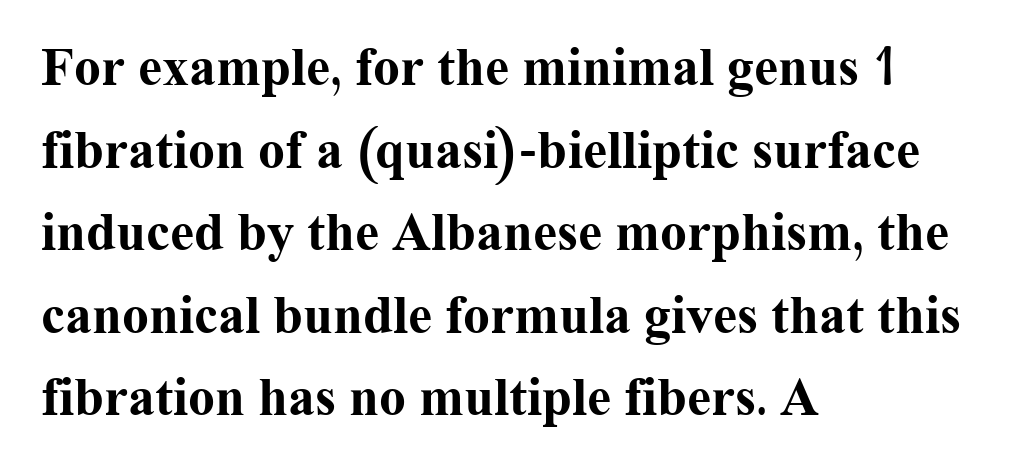
Line beginnings align vertically; line endings do not. This is heavy type, rendered in bold. The space beneath each line is pristine and unruled. A typesetter would call this proportional, since set widths differ per character. The letters stand straight up with perfectly vertical stems.
